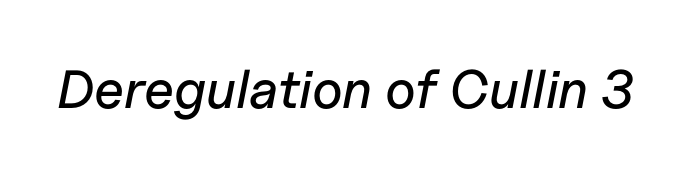
The image shows 54 px text type, italic (leaning right); set normal letter spacing, not underlined; low stroke contrast and a medium x-height.
